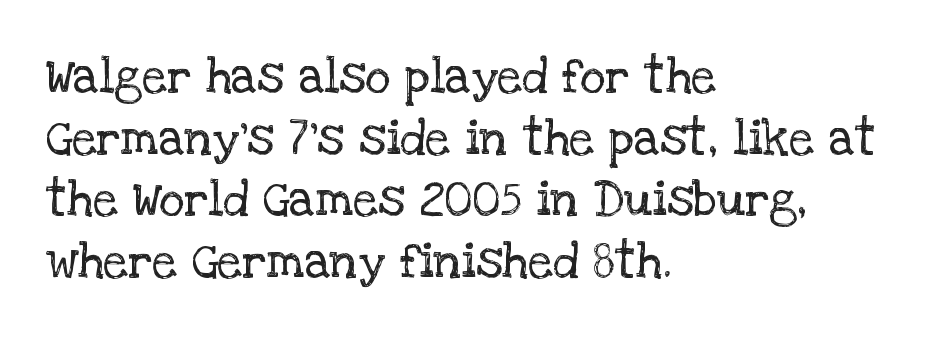
{"serif": "yes", "italic": "no", "bold": "no", "weight": "regular", "width": "normal", "stroke_contrast": "low", "x_height": "large", "monospaced": "no", "underline": "no", "align": "left", "line_spacing": "normal", "line_spacing_ratio": 1.26, "letter_spacing": "normal", "letter_spacing_em": 0.0, "glyph_px": 49}
